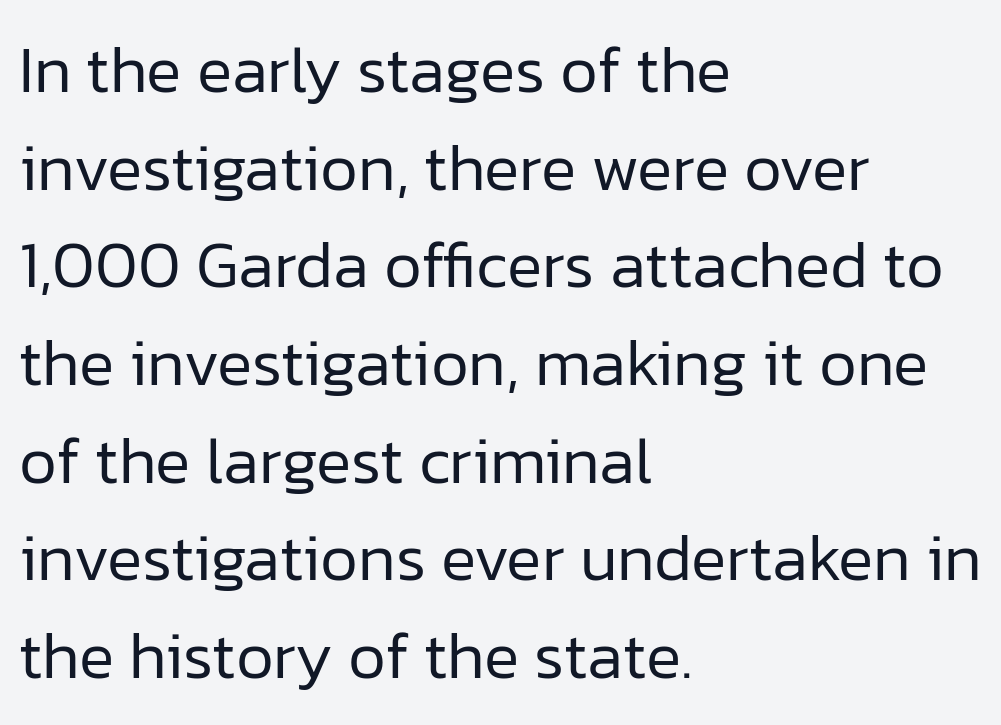
The font family rendered here belongs to the sans-serif group. The passage shown is not underscored anywhere. Spacing between characters is what you'd get straight out of the box. Tall strokes in this sample are plumb rather than angled. Ink coverage per letter is moderate at most. The leading is moderate, giving the passage an even texture.
